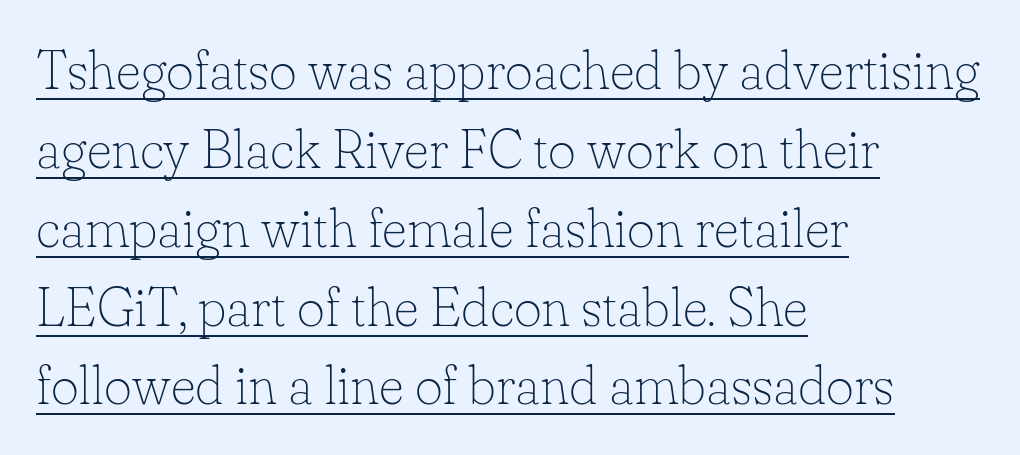
Leading matches the norm, producing a regular column. In designer terms, the underline attribute is active on this setting. Unlike italic type, these characters show no tilt at all. Letters have the restrained weight of plain body copy at most. Character widths vary here, with narrow letters taking less room than wide ones.
